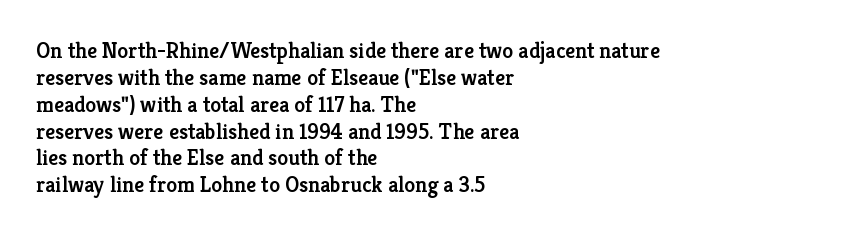
Q: Is the text bold? A: Semi-bold.
Q: Is the text italic (slanted)? A: No, it is upright.
Q: Is the text underlined? A: No.
Q: How is the paragraph aligned? A: Left-aligned.
Q: Is the spacing between letters normal or unusually wide? A: Normal.
